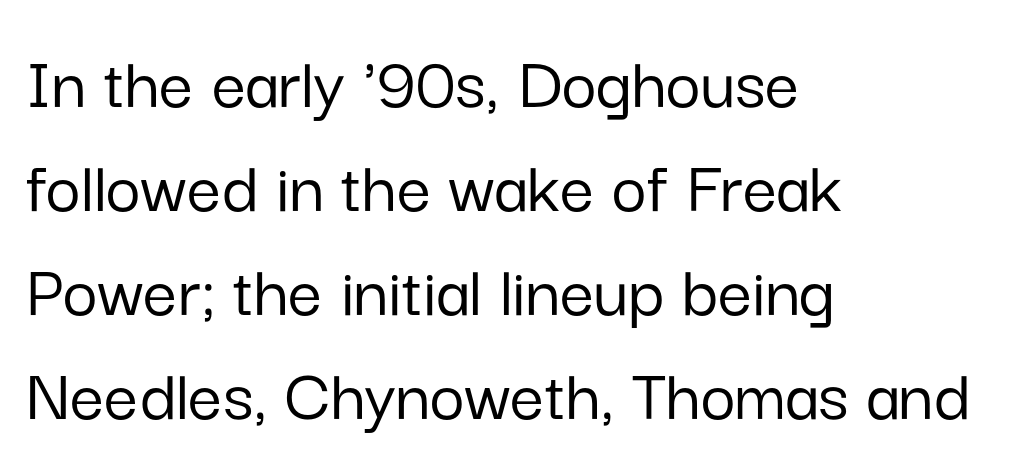
{"serif": "no", "italic": "no", "width": "normal", "stroke_contrast": "low", "x_height": "medium", "monospaced": "no", "underline": "no", "align": "left", "line_spacing": "normal", "line_spacing_ratio": 1.37, "letter_spacing": "normal", "letter_spacing_em": 0.0, "glyph_px": 76}
